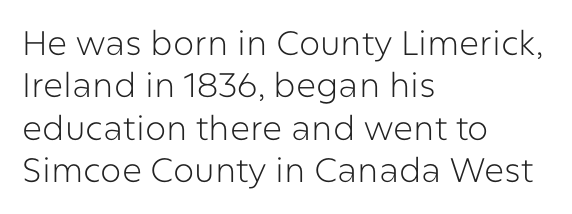
Type style note: lacks serifs. Posture: vertical. The face used here is proportionally spaced, like ordinary book or web type. The leading is moderate, giving the passage an even texture.
